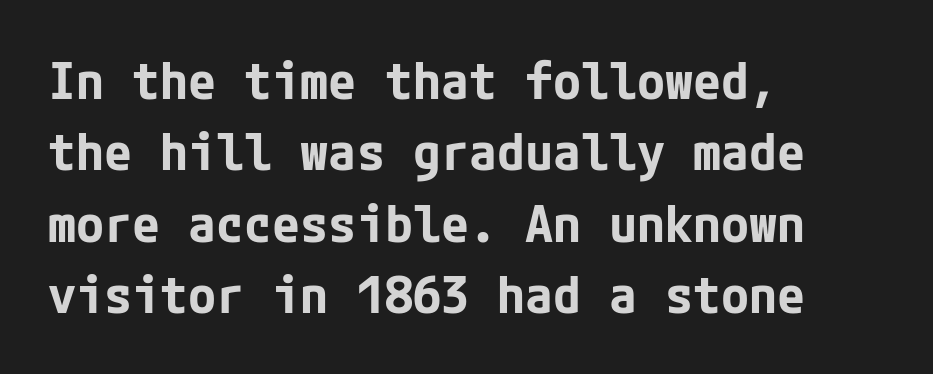
The space between consecutive lines is moderate. The paragraph shown leans on its left margin. Between one letter and the next there's only the usual sliver of space. Serif or sans? Sans — the stroke terminals are bare.
